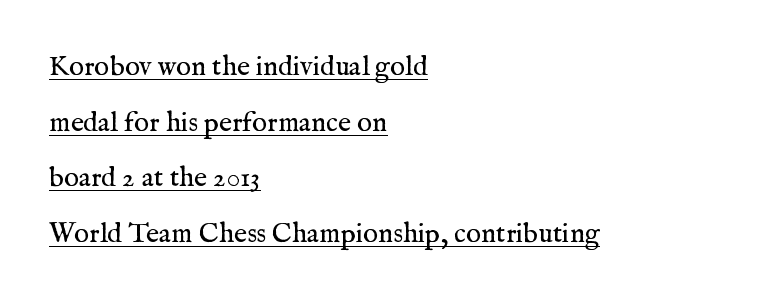
Is there much room between lines? Yes — plenty of vertical air separates them. Character widths vary here, with narrow letters taking less room than wide ones. A roman cut, with each character standing at attention. The rendering uses the underline text-decoration. The strokes carry an ordinary text weight at most.
